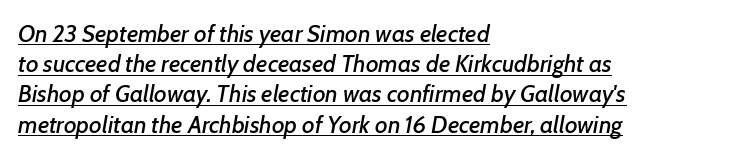
{"italic": "yes", "lean": "right", "slant_degrees": 7, "underline": "yes", "align": "left", "line_spacing": "normal", "line_spacing_ratio": 1.26, "letter_spacing": "normal", "letter_spacing_em": 0.0, "glyph_px": 24}
